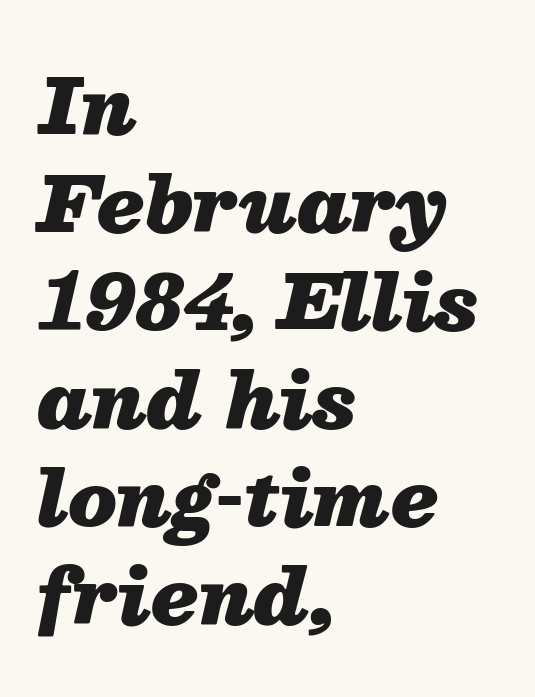
The image shows 76 px heavy type, italic (leaning right); set left-aligned, normal line spacing (1.29x), normal letter spacing, not underlined; medium stroke contrast and a medium x-height.
